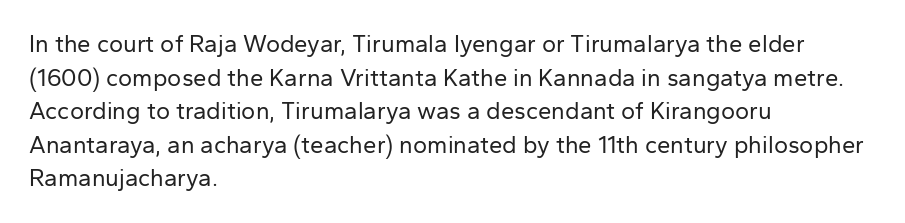
{"italic": "no", "bold": "no", "underline": "no", "align": "left", "line_spacing": "normal", "line_spacing_ratio": 1.4, "letter_spacing": "normal", "letter_spacing_em": 0.0, "glyph_px": 24}
